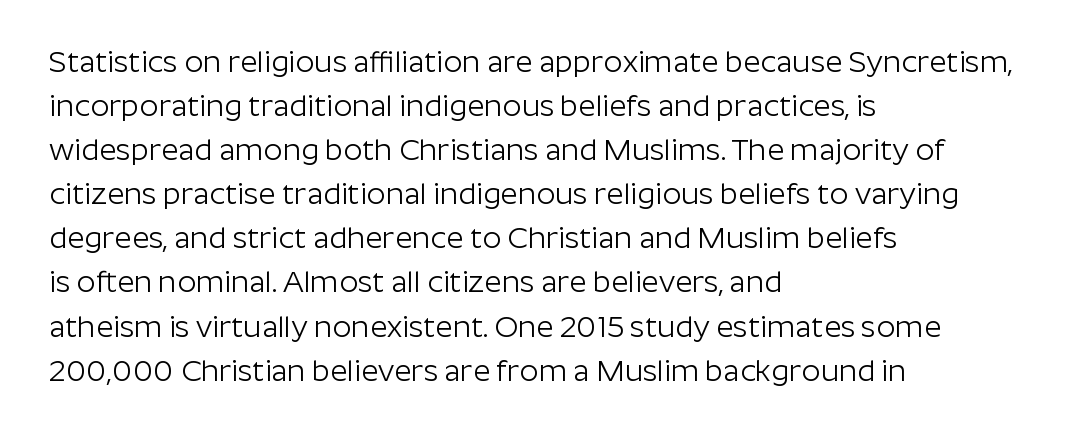
Q: Is the text bold? A: No.
Q: Is the text italic (slanted)? A: No, it is upright.
Q: Is the typeface a serif or a sans-serif typeface? A: Sans-serif.
Q: Is the text underlined? A: No.
Q: How is the paragraph aligned? A: Left-aligned.
Q: Is the spacing between letters normal or unusually wide? A: Normal.
Q: Is the spacing between lines tight, normal or loose? A: Normal.
Q: Width (condensed, normal, or wide)? A: Normal.
Q: Stroke contrast? A: Low.
Q: x-height? A: Medium.
Q: Monospaced? A: No.
